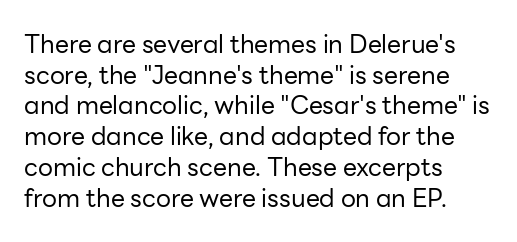
The letters look calm and open, with moderate or lighter stems. Descenders are the only things crossing below the line. Left-aligned paragraph, ragged on the right. Short note: letters normally spaced.
